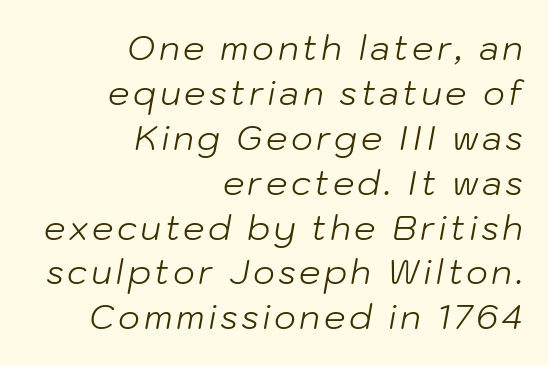
Underlining? Definitely not there. Proportional: the letters do not fall into vertical columns. Style check: oblique. Casual observation: everything's shoved over to the right. Weight: not bold — regular or lighter.
